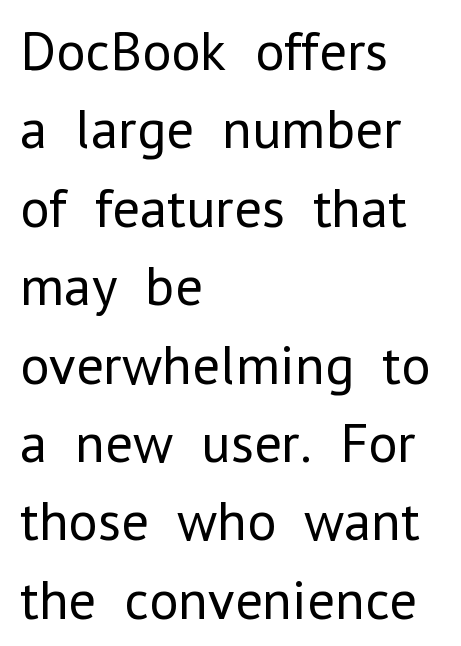
Lines of text with bare space underneath. A typesetter would call this proportional, since set widths differ per character. Summary of vertical rhythm: regular, with standard interline spacing. Compared with typical body copy, the letter spacing here is the same. This is sans-serif lettering, the kind often seen on screens and signage.
